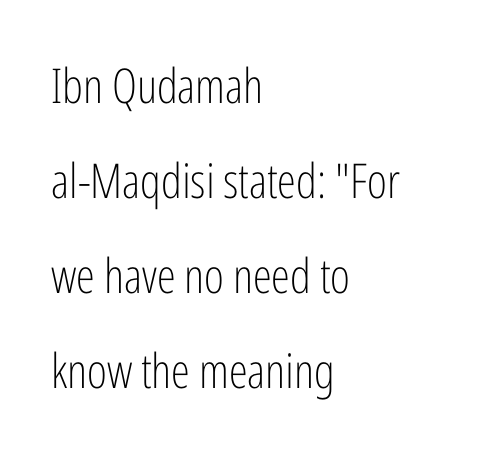
Type without underlining. Check where the strokes stop: nothing finishes them off — pure sans. These lines are rendered in a variable-pitch font. Is there much room between lines? Yes — plenty of vertical air separates them.
